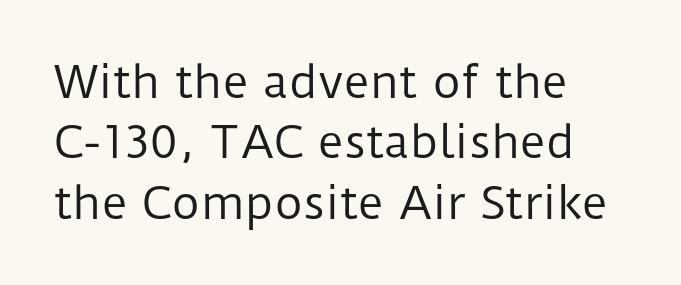
The image shows 44 px regular-weight sans-serif type, upright; set left-aligned, normal line spacing (1.37x), normal letter spacing, not underlined; low stroke contrast and a medium x-height.
